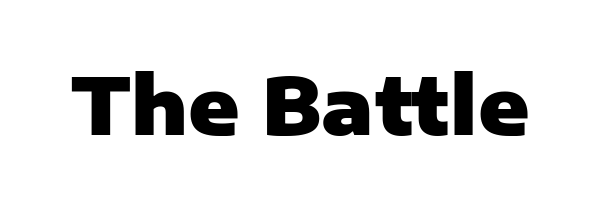
{"serif": "no", "italic": "no", "bold": "yes", "weight": "heavy", "width": "normal", "stroke_contrast": "low", "x_height": "medium", "monospaced": "no", "underline": "no", "letter_spacing": "normal", "letter_spacing_em": 0.0, "glyph_px": 78}
